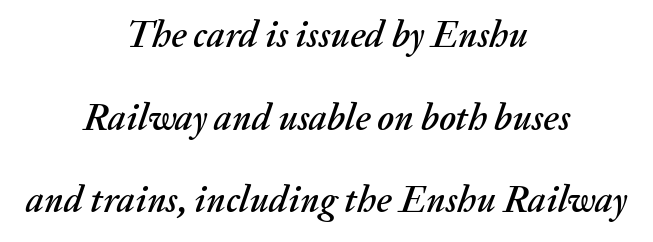
Clear beneath every line of the passage. Short and long lines alike share a common midpoint. Is the letter spacing exaggerated? No — it looks like the ordinary default. These lines stand farther apart than default settings would place them. The passage shown leans; its letterforms are oblique.
